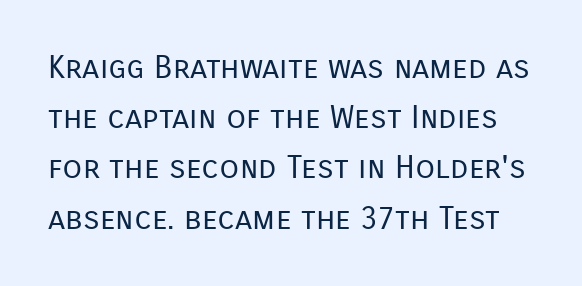
Q: Is the text bold? A: No.
Q: Is the text italic (slanted)? A: No, it is upright.
Q: Is the typeface a serif or a sans-serif typeface? A: Sans-serif.
Q: Is the text underlined? A: No.
Q: Is the spacing between letters normal or unusually wide? A: Normal.
Q: Is the spacing between lines tight, normal or loose? A: Normal.
Q: Width (condensed, normal, or wide)? A: Normal.
Q: Stroke contrast? A: Low.
Q: x-height? A: Medium.
Q: Monospaced? A: No.
